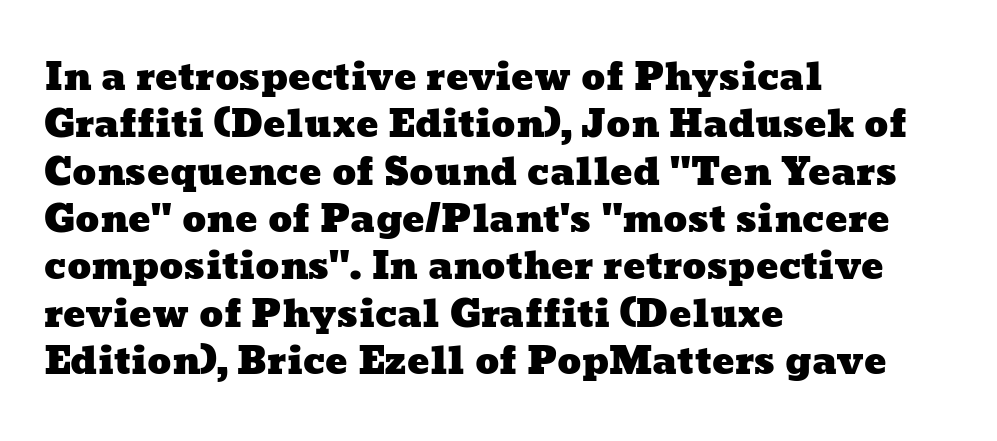
Honestly, the row spacing looks completely unremarkable. Here the designer chose a conventional face with non-uniform glyph widths. Lines of text with bare space underneath. If you drew a ruler down the left edge, every line would touch it. Inter-character spacing is left at the font's built-in metrics.
